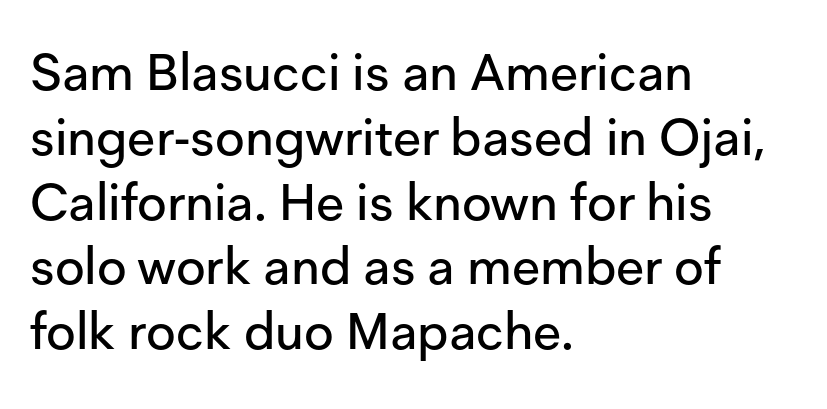
The passage shown has conventional tracking throughout. A typesetter would mark this as roman, not italic. No word sits above an underline. Unlike a traditional serif, this face leaves its strokes unadorned. Typeset ragged right — the left edge is the straight one.
